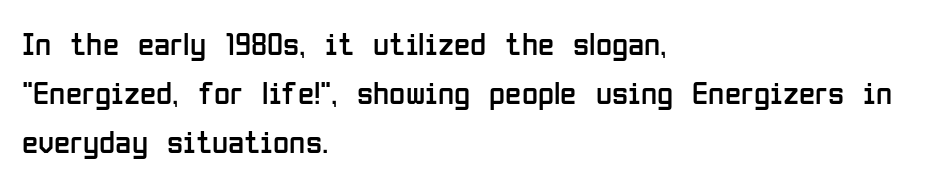
Q: Is the text bold? A: No.
Q: Is the text italic (slanted)? A: No, it is upright.
Q: Is the typeface a serif or a sans-serif typeface? A: Sans-serif.
Q: Is the text underlined? A: No.
Q: How is the paragraph aligned? A: Left-aligned.
Q: Is the spacing between letters normal or unusually wide? A: Normal.
Q: Is the spacing between lines tight, normal or loose? A: Normal.
Q: Width (condensed, normal, or wide)? A: Condensed.
Q: Stroke contrast? A: Low.
Q: x-height? A: Medium.
Q: Monospaced? A: No.
